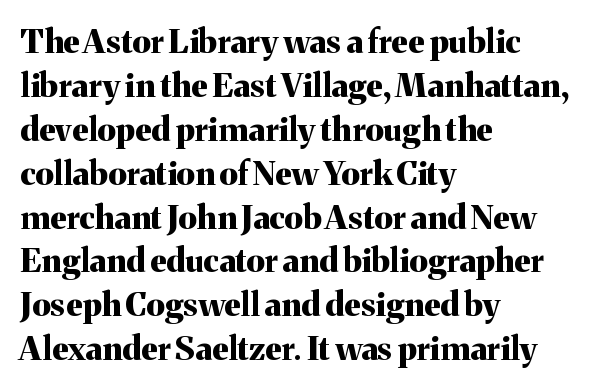
Q: Is the text bold? A: Yes.
Q: Is the text italic (slanted)? A: No, it is upright.
Q: Is the typeface a serif or a sans-serif typeface? A: Serif.
Q: Is the text underlined? A: No.
Q: How is the paragraph aligned? A: Left-aligned.
Q: Is the spacing between letters normal or unusually wide? A: Normal.
Q: Is the spacing between lines tight, normal or loose? A: Normal.
Q: Width (condensed, normal, or wide)? A: Normal.
Q: Stroke contrast? A: Medium.
Q: x-height? A: Medium.
Q: Monospaced? A: No.
